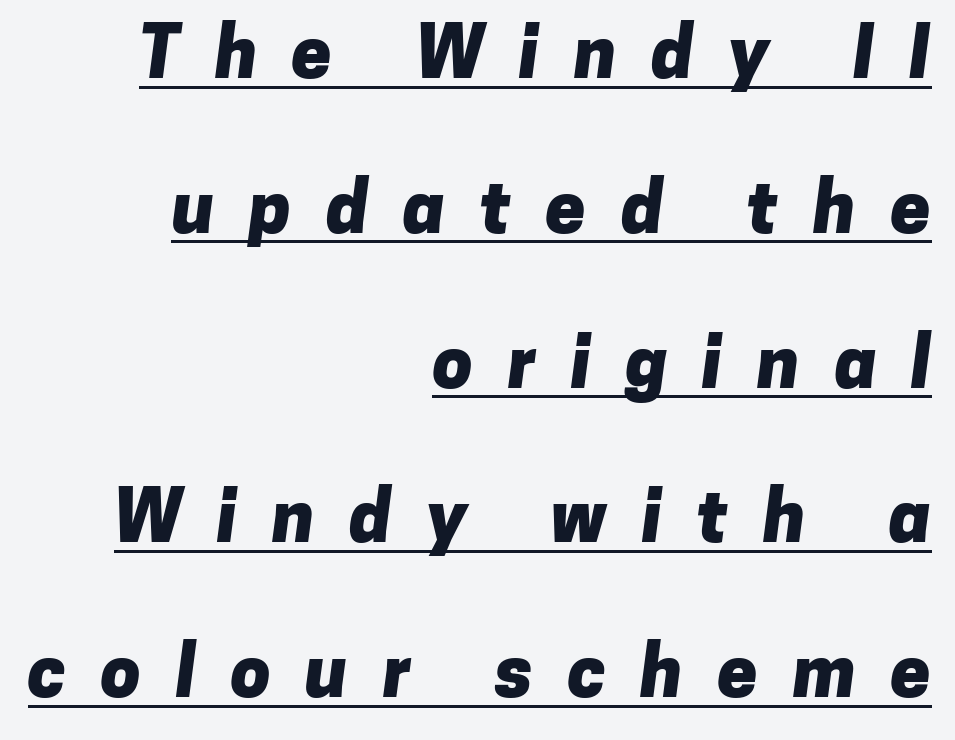
Q: Is the text bold? A: Yes.
Q: Is the typeface a serif or a sans-serif typeface? A: Sans-serif.
Q: Is the text underlined? A: Yes.
Q: How is the paragraph aligned? A: Right-aligned.
Q: Is the spacing between letters normal or unusually wide? A: Unusually wide.
Q: Is the spacing between lines tight, normal or loose? A: Loose.
Q: Width (condensed, normal, or wide)? A: Normal.
Q: Stroke contrast? A: Low.
Q: x-height? A: Medium.
Q: Monospaced? A: No.
